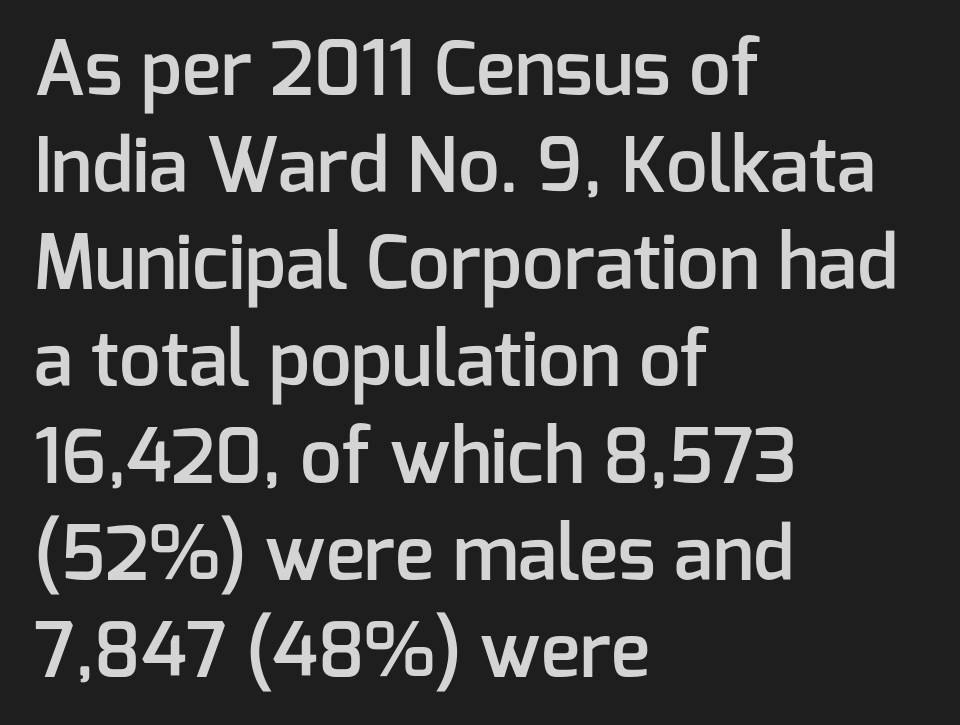
The letters are semibold — heavier than regular but short of a full bold. The characters display no serif detailing; their extremities are plain. Just letters on the line, the space beneath them empty. Notice how the passage keeps a crisp vertical edge on the left only. The designer left line spacing at the default.
